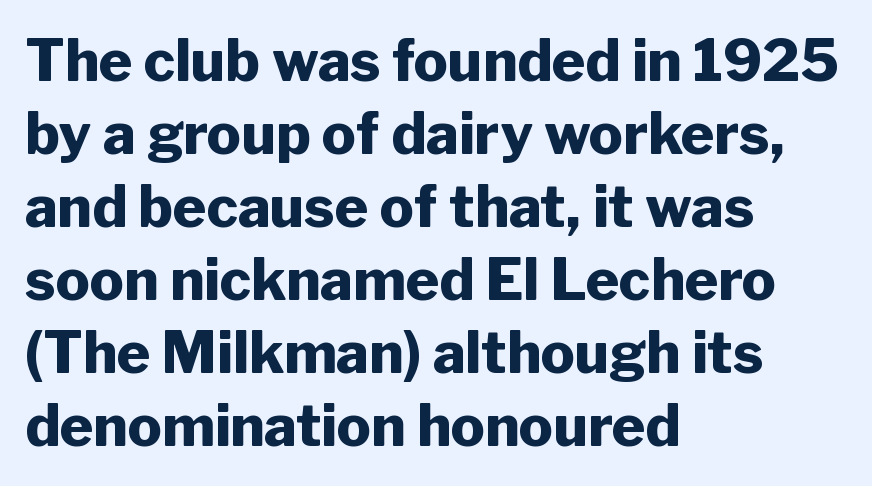
The image shows 57 px heavy sans-serif type, upright; set left-aligned, normal line spacing (1.28x), normal letter spacing, not underlined; low stroke contrast and a medium x-height.
